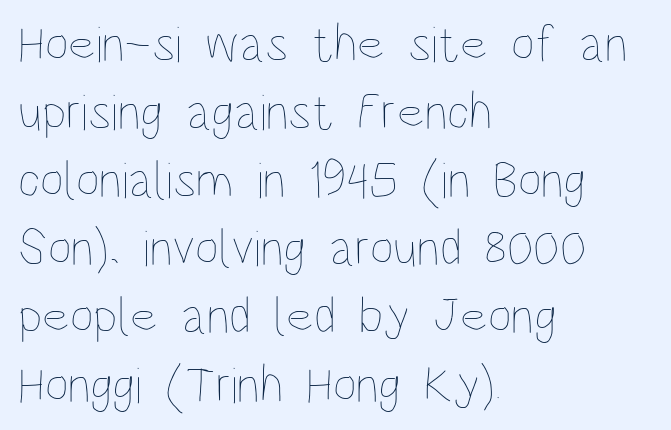
{"italic": "no", "bold": "no", "weight": "thin", "width": "condensed", "stroke_contrast": "low", "x_height": "large", "monospaced": "no", "underline": "no", "align": "left", "line_spacing": "normal", "line_spacing_ratio": 1.31, "letter_spacing": "normal", "letter_spacing_em": 0.0, "glyph_px": 52}
